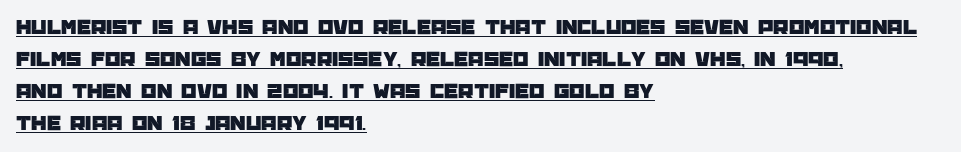
Q: Is the text italic (slanted)? A: No, it is upright.
Q: Is the text underlined? A: Yes.
Q: How is the paragraph aligned? A: Left-aligned.
Q: Is the spacing between letters normal or unusually wide? A: Normal.
Q: Is the spacing between lines tight, normal or loose? A: Normal.
